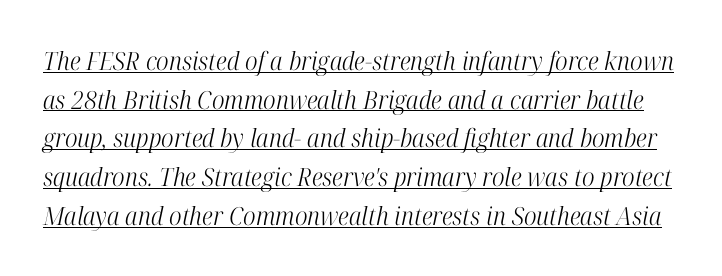
The image shows 25 px text type, italic (leaning right); set normal line spacing (1.55x), normal letter spacing, underlined.
